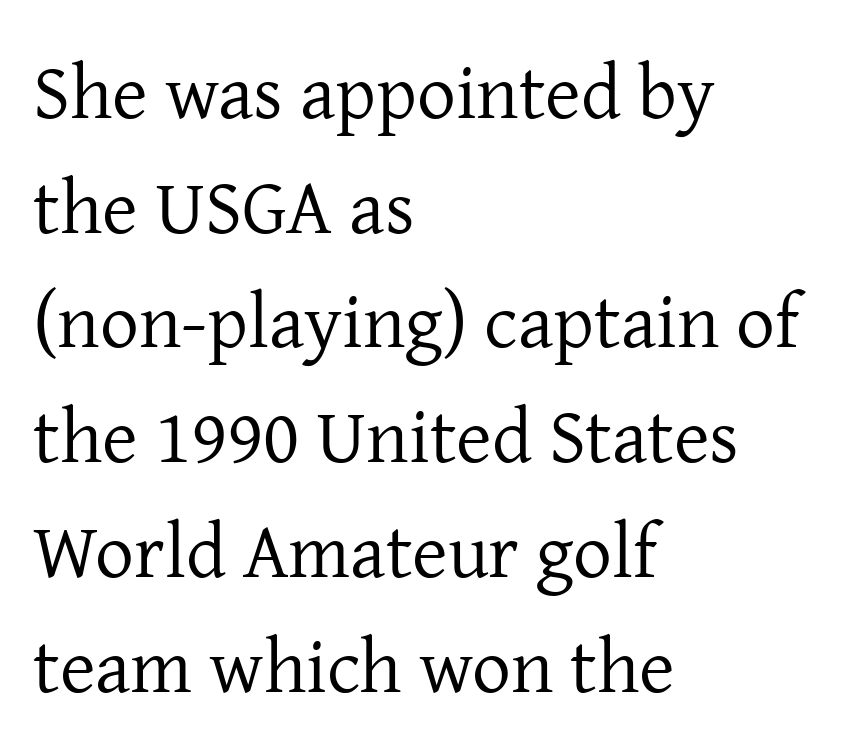
Each stroke keeps to a modest, everyday thickness or less. Posture: vertical. Letter spacing: default. The rendering shows small feet on the letterforms — a serif design. Any mark beneath the type? The region is blank.
